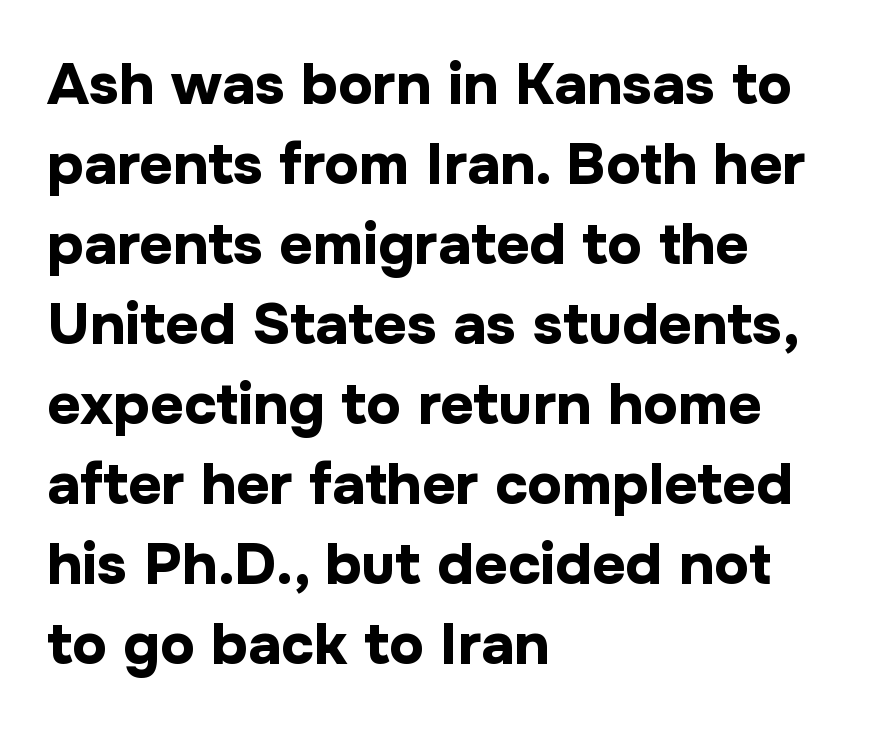
The image shows 58 px bold sans-serif type, upright; set left-aligned, normal line spacing (1.38x), normal letter spacing, not underlined; low stroke contrast and a medium x-height.
